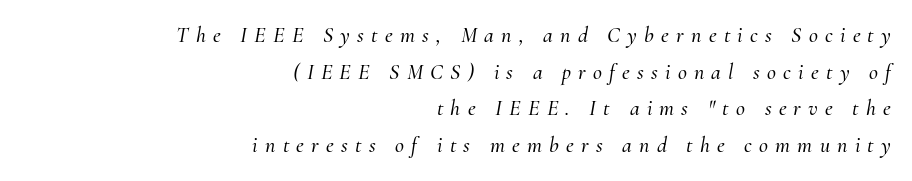
{"italic": "yes", "lean": "right", "slant_degrees": 10, "underline": "no", "align": "right", "line_spacing": "normal", "line_spacing_ratio": 1.67, "letter_spacing": "wide", "letter_spacing_em": 0.33, "glyph_px": 22}
